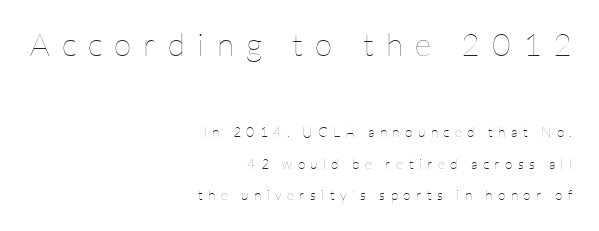
The image shows 32 px thin type, upright; set right-aligned, loose line spacing (2.24x), unusually wide letter spacing (+0.38 em), not underlined; the first (top) block is 2.29x larger; low stroke contrast and a medium x-height.
